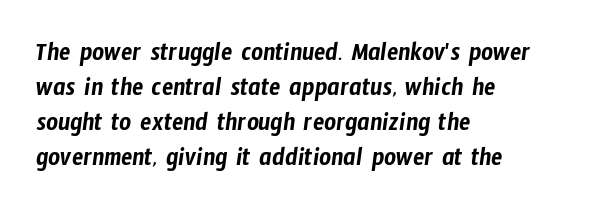
{"underline": "no", "align": "left", "line_spacing": "normal", "line_spacing_ratio": 1.34, "letter_spacing": "normal", "letter_spacing_em": 0.0, "glyph_px": 26}
